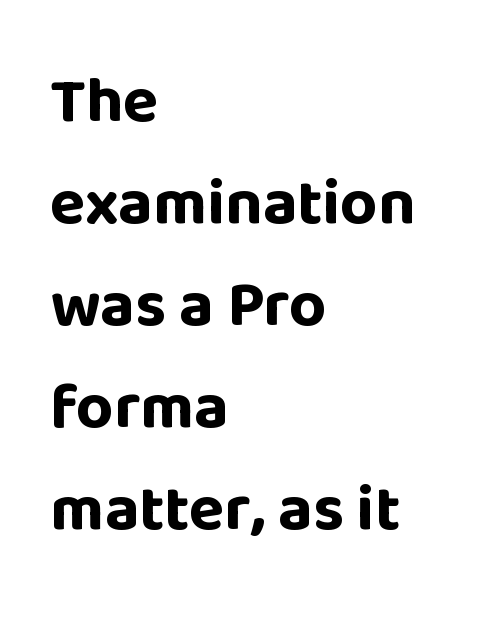
The image shows 65 px bold sans-serif type, upright; set left-aligned, normal line spacing (1.57x), normal letter spacing, not underlined; low stroke contrast and a large x-height.
